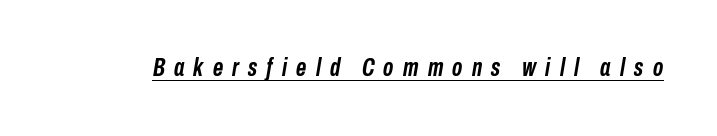
Compared with an ordinary text face, these strokes are far heavier — a full bold. Yep, that's italic — everything's leaning. In terms of letterspacing, this is a distinctly airy, spread setting. Underlined type.
